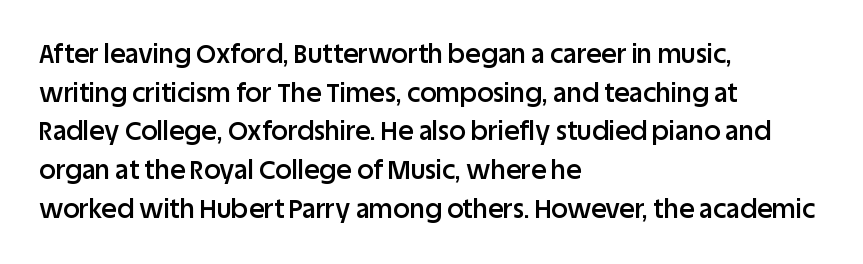
{"italic": "no", "bold": "semi", "underline": "no", "align": "left", "line_spacing": "normal", "line_spacing_ratio": 1.49, "letter_spacing": "normal", "letter_spacing_em": 0.0, "glyph_px": 26}
